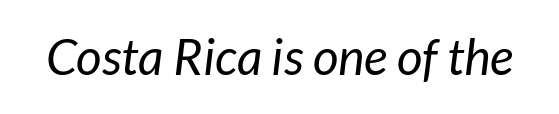
The letters carry no serifs — their stems end cleanly without finishing strokes. Short note: letters normally spaced. Words float on clear page, feet unadorned. Nothing heavy about these letters — not bold at all. Proportional: the letters do not fall into vertical columns.
